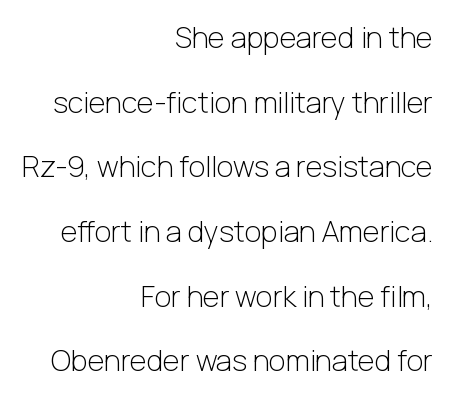
The image shows 29 px light sans-serif type, upright; set right-aligned, loose line spacing (2.23x), normal letter spacing, not underlined; low stroke contrast and a medium x-height.
